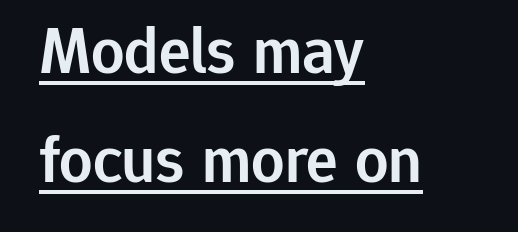
{"serif": "no", "italic": "no", "bold": "semi", "weight": "semibold", "width": "normal", "stroke_contrast": "low", "x_height": "medium", "monospaced": "no", "underline": "yes", "align": "left", "line_spacing": "normal", "line_spacing_ratio": 1.65, "letter_spacing": "normal", "letter_spacing_em": 0.0, "glyph_px": 66}
